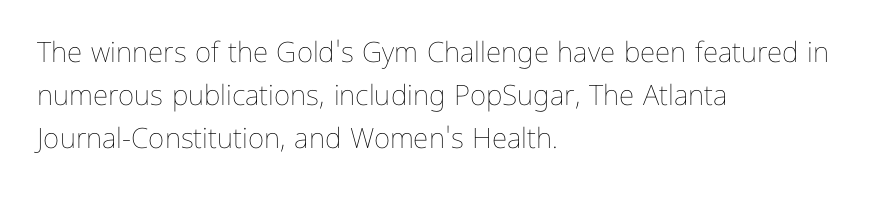
{"italic": "no", "bold": "no", "weight": "thin", "width": "normal", "stroke_contrast": "low", "x_height": "medium", "monospaced": "no", "underline": "no", "align": "left", "line_spacing": "normal", "line_spacing_ratio": 1.54, "letter_spacing": "normal", "letter_spacing_em": 0.0, "glyph_px": 28}
